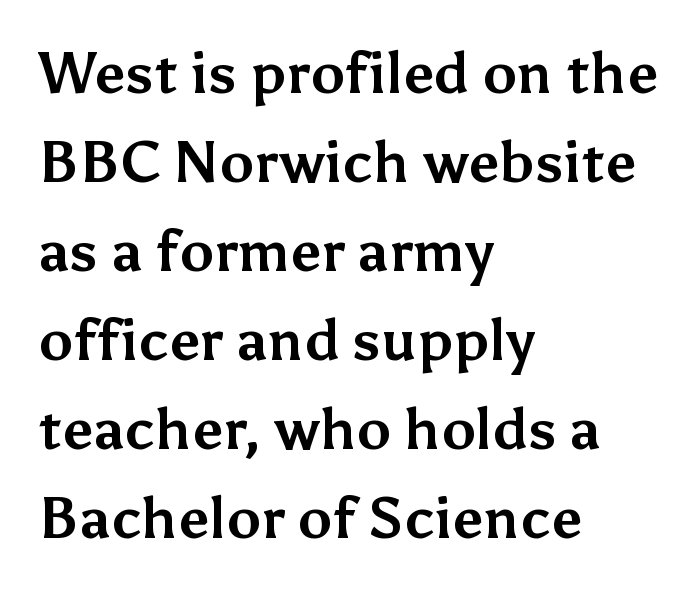
Q: Is the text bold? A: Yes.
Q: Is the text italic (slanted)? A: No, it is upright.
Q: Is the typeface a serif or a sans-serif typeface? A: Sans-serif.
Q: Is the text underlined? A: No.
Q: How is the paragraph aligned? A: Left-aligned.
Q: Is the spacing between letters normal or unusually wide? A: Normal.
Q: Is the spacing between lines tight, normal or loose? A: Normal.
Q: Width (condensed, normal, or wide)? A: Normal.
Q: Stroke contrast? A: Medium.
Q: x-height? A: Medium.
Q: Monospaced? A: No.
